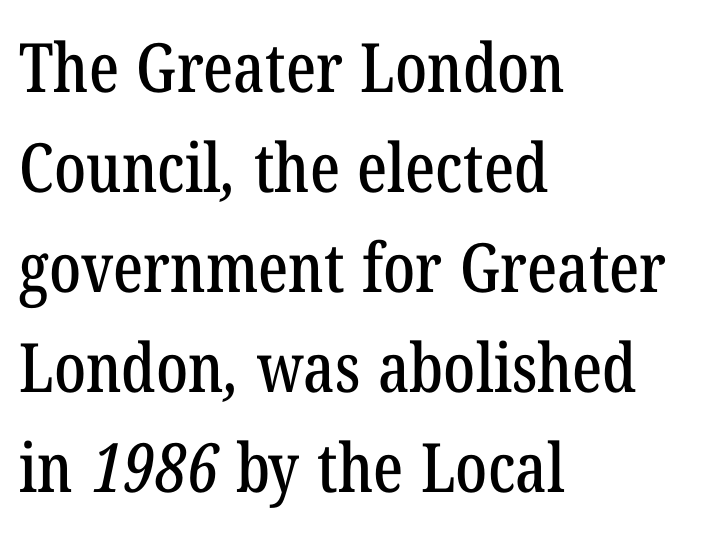
Classification — serif. Caption: multi-line text, flush left, ragged right. Unmarked baselines from the first word to the last. No extra tracking has been applied to these lines.
